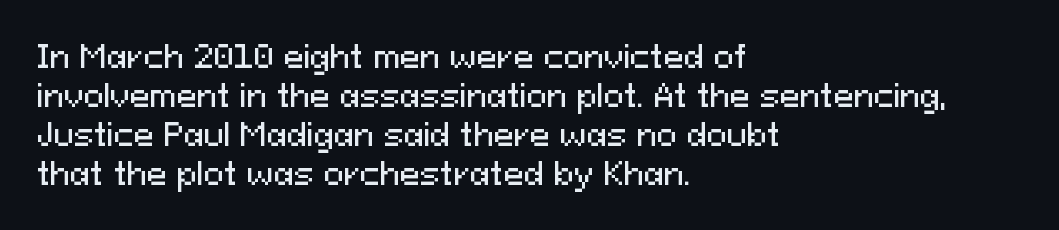
The letters advance in unequal steps, a hallmark of proportional type. The letterforms sit shoulder to shoulder at normal distance. The lettering stays uniformly vertical, giving the passage a roman look. Compared with typical paragraphs, the rows here are spaced about the same. The rendering shows plain stroke endings on the letterforms — a sans-serif design. This sample is left-justified, so line endings fall wherever the words run out.
